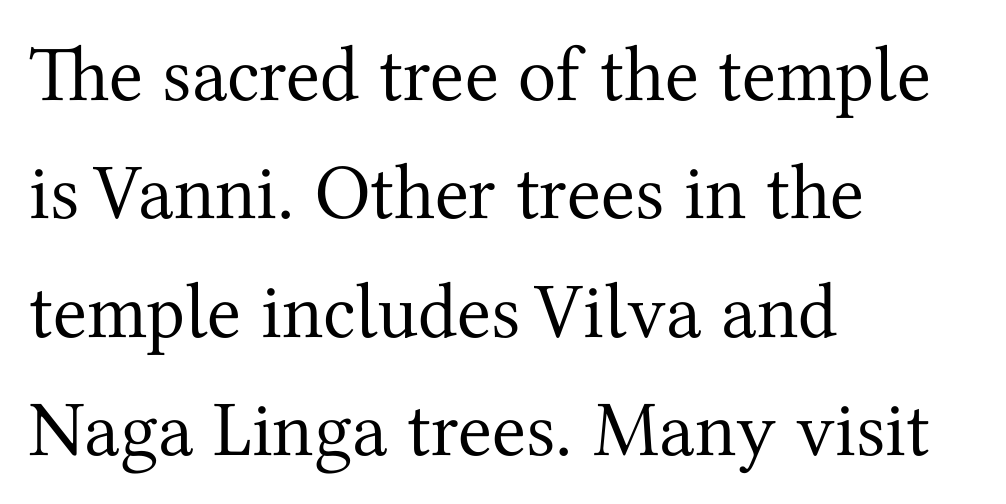
Q: Is the text bold? A: No.
Q: Is the text italic (slanted)? A: No, it is upright.
Q: Is the typeface a serif or a sans-serif typeface? A: Serif.
Q: Is the text underlined? A: No.
Q: How is the paragraph aligned? A: Left-aligned.
Q: Is the spacing between letters normal or unusually wide? A: Normal.
Q: Is the spacing between lines tight, normal or loose? A: Normal.
Q: Width (condensed, normal, or wide)? A: Normal.
Q: Stroke contrast? A: Medium.
Q: x-height? A: Medium.
Q: Monospaced? A: No.
